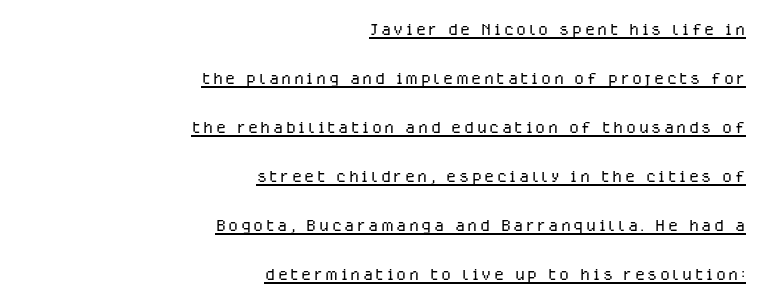
Ink coverage per letter is moderate at most. Every stem runs plumb, perpendicular to the baseline. The lettering is marked with a stroke running underneath it. Leading is clearly above the norm, producing a sparse column.
